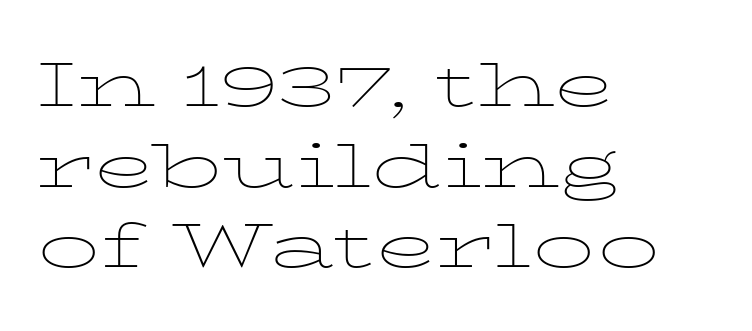
Q: Is the text bold? A: No.
Q: Is the text italic (slanted)? A: No, it is upright.
Q: Is the typeface a serif or a sans-serif typeface? A: Serif.
Q: Is the text underlined? A: No.
Q: How is the paragraph aligned? A: Left-aligned.
Q: Is the spacing between letters normal or unusually wide? A: Normal.
Q: Is the spacing between lines tight, normal or loose? A: Normal.
Q: Width (condensed, normal, or wide)? A: Wide.
Q: Stroke contrast? A: Low.
Q: x-height? A: Medium.
Q: Monospaced? A: No.
